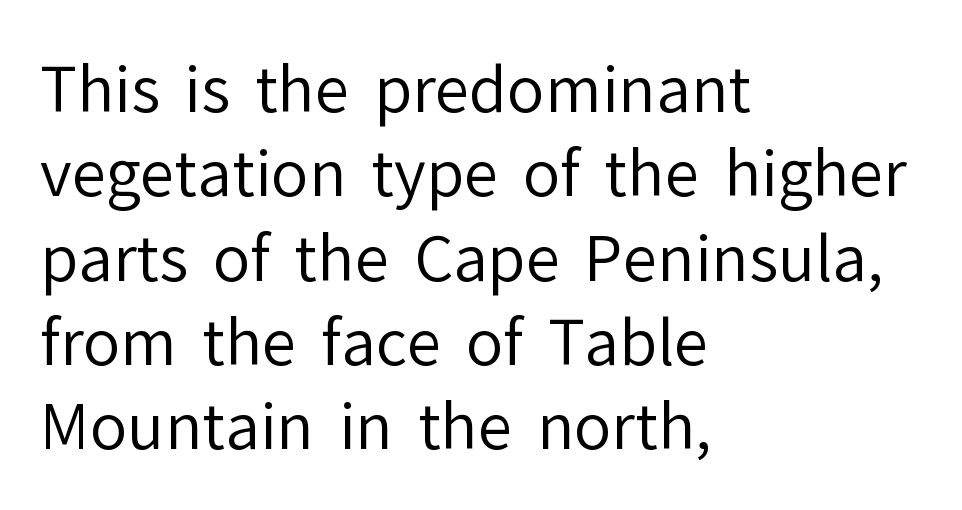
The image shows 62 px regular-weight sans-serif type, upright; set left-aligned, normal line spacing (1.36x), normal letter spacing, not underlined; low stroke contrast and a medium x-height.
